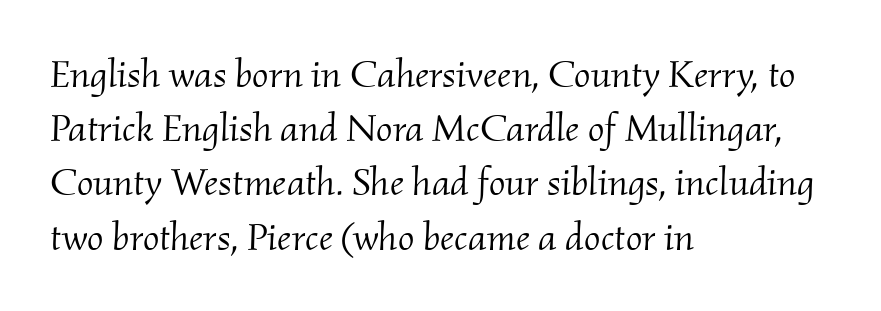
Q: Is the text bold? A: No.
Q: Is the text italic (slanted)? A: Yes, it leans right by about 2 degrees.
Q: Is the typeface a serif or a sans-serif typeface? A: Serif.
Q: Is the text underlined? A: No.
Q: How is the paragraph aligned? A: Left-aligned.
Q: Is the spacing between letters normal or unusually wide? A: Normal.
Q: Is the spacing between lines tight, normal or loose? A: Normal.
Q: Width (condensed, normal, or wide)? A: Normal.
Q: Stroke contrast? A: Medium.
Q: x-height? A: Small.
Q: Monospaced? A: No.
